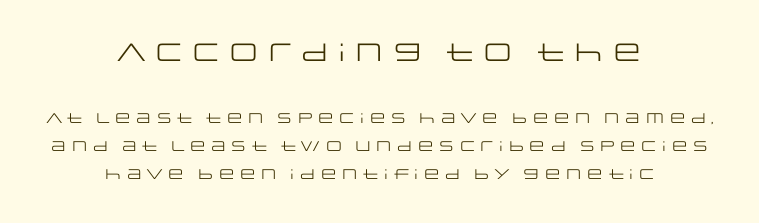
Q: Is the text bold? A: No.
Q: Is the text italic (slanted)? A: No, it is upright.
Q: Is the text underlined? A: No.
Q: How is the paragraph aligned? A: Centered.
Q: Is the spacing between letters normal or unusually wide? A: Normal.
Q: Is the spacing between lines tight, normal or loose? A: Loose.
Q: Which block of text is set in a larger size, the first (top) or the second (bottom)? A: The first (top) one.
